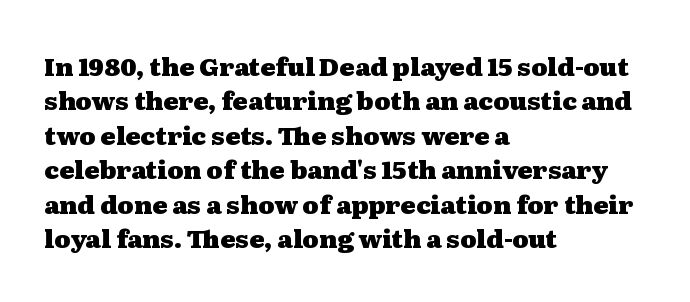
{"italic": "no", "bold": "yes", "underline": "no", "align": "left", "line_spacing": "normal", "line_spacing_ratio": 1.38, "letter_spacing": "normal", "letter_spacing_em": 0.0, "glyph_px": 25}
